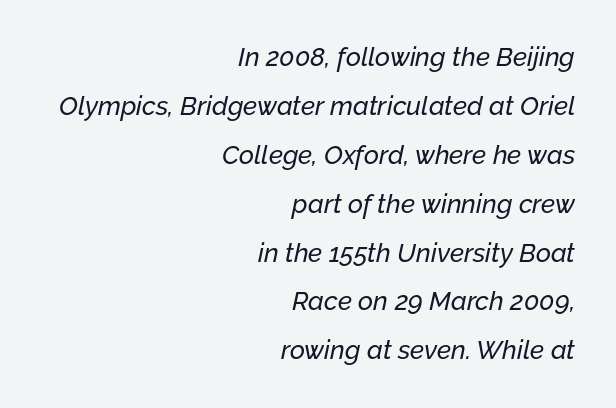
{"italic": "yes", "lean": "right", "slant_degrees": 12, "underline": "no", "align": "right", "line_spacing_ratio": 1.88, "letter_spacing": "normal", "letter_spacing_em": 0.0, "glyph_px": 26}
